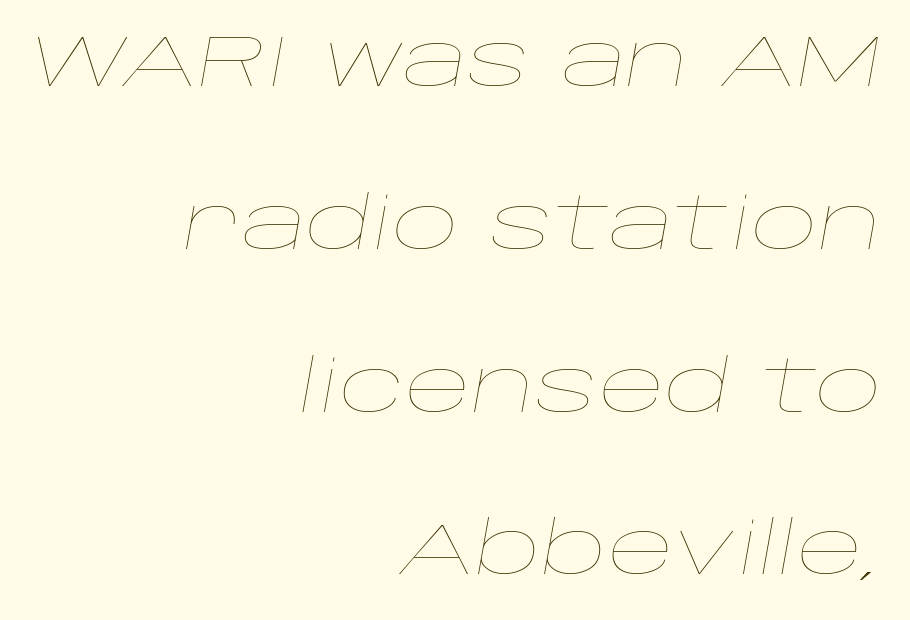
Q: Is the text bold? A: No.
Q: Is the text italic (slanted)? A: Yes, it leans right by about 10 degrees.
Q: Is the text underlined? A: No.
Q: How is the paragraph aligned? A: Right-aligned.
Q: Is the spacing between letters normal or unusually wide? A: Normal.
Q: Is the spacing between lines tight, normal or loose? A: Loose.
Q: Width (condensed, normal, or wide)? A: Wide.
Q: Stroke contrast? A: Low.
Q: x-height? A: Large.
Q: Monospaced? A: No.
